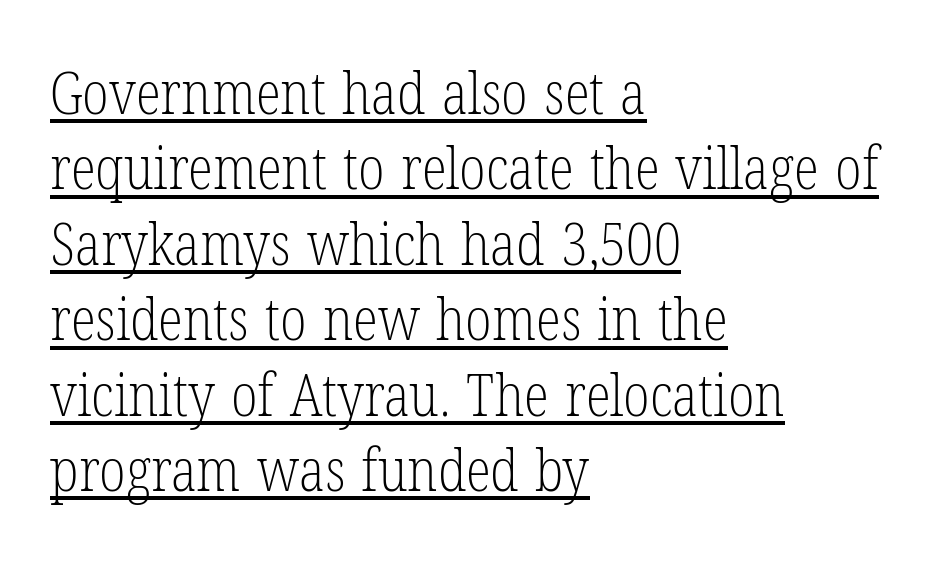
The font sits on the lighter half of the weight spectrum, regular included. The string is rendered with underlining switched on. This block has exactly the height ordinary leading produces. Letterform terminals end in serifs throughout the passage. Letter spacing: default.
